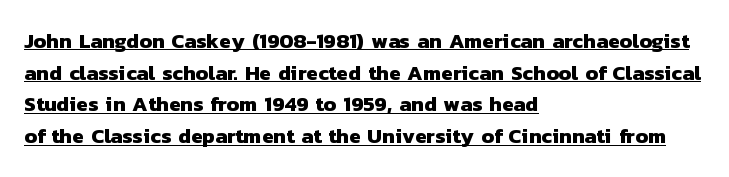
Q: Is the text bold? A: Yes.
Q: Is the text underlined? A: Yes.
Q: How is the paragraph aligned? A: Left-aligned.
Q: Is the spacing between letters normal or unusually wide? A: Normal.
Q: Is the spacing between lines tight, normal or loose? A: Normal.
